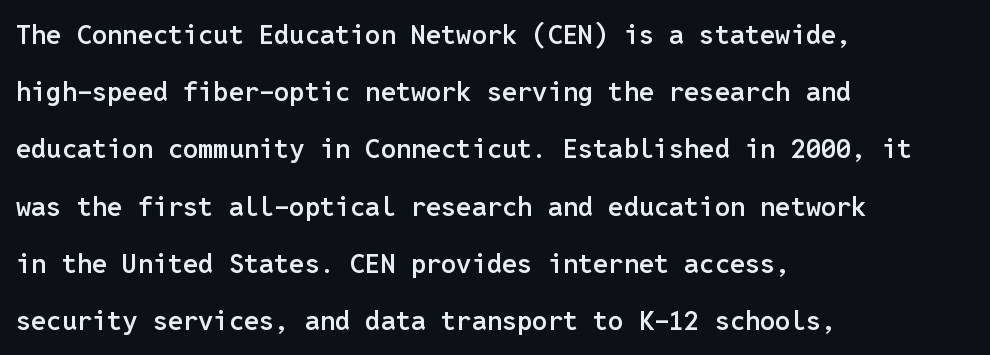
{"italic": "no", "bold": "semi", "underline": "no", "align": "left", "line_spacing": "loose", "line_spacing_ratio": 2.12, "letter_spacing": "normal", "letter_spacing_em": 0.0, "glyph_px": 27}
